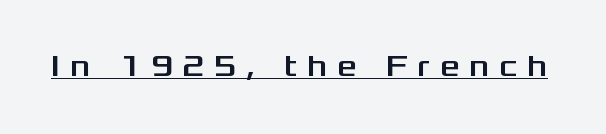
Spacing between characters has been opened up far beyond the box default. To sum up the face: it is a sans, with no serifs. Like a heading marked for emphasis, these lines bear an underscore. Think of a printed novel: that variable character pitch is what you see here. Rendered with straight, roman letterforms.
